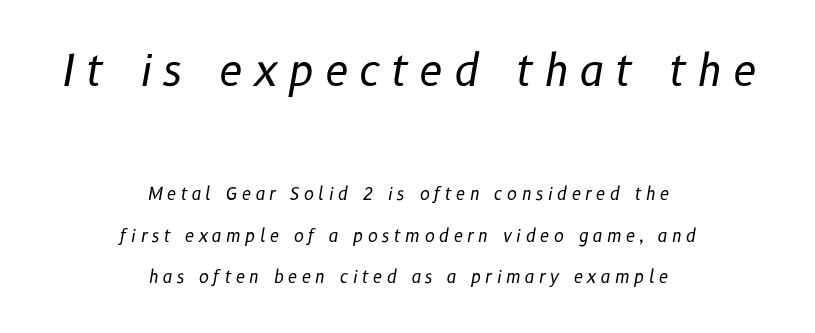
The face used here is proportionally spaced, like ordinary book or web type. Does the leading feel generous? Absolutely, it's lavish. The passage is arranged like a title page — every line centered. Unbolded letterforms with no extra heft. The font's italic variant was chosen for this text. Words appear elongated and porous because spacing is wide.
